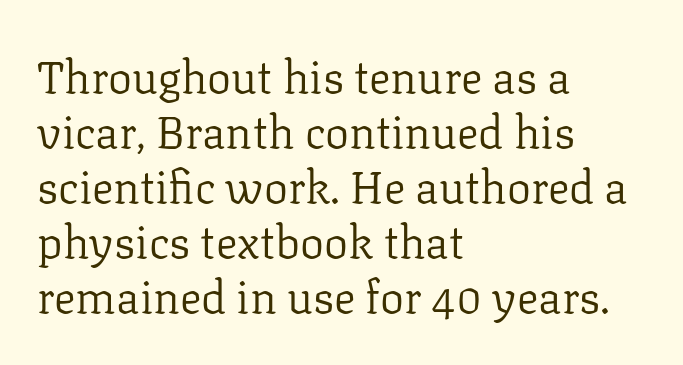
The image shows 45 px regular-weight serif type, upright; set left-aligned, line spacing 1.22x, normal letter spacing, not underlined; low stroke contrast and a medium x-height.
